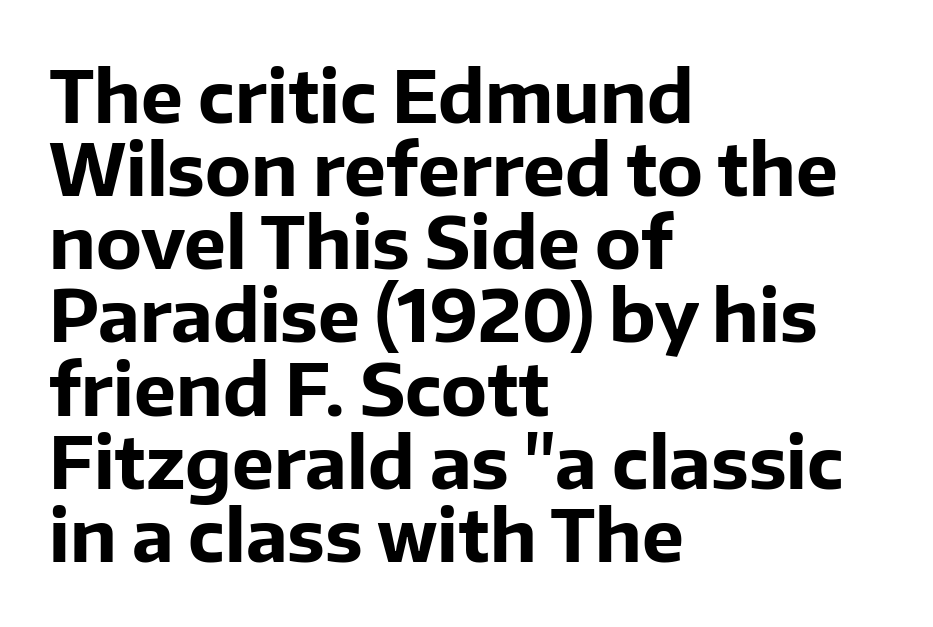
The rendering uses a small line-height, squeezing the rows. Does the lettering tilt? It doesn't — this is upright. You could call the tracking neutral — neither tight nor loose. Where is the straight margin? On the left.
